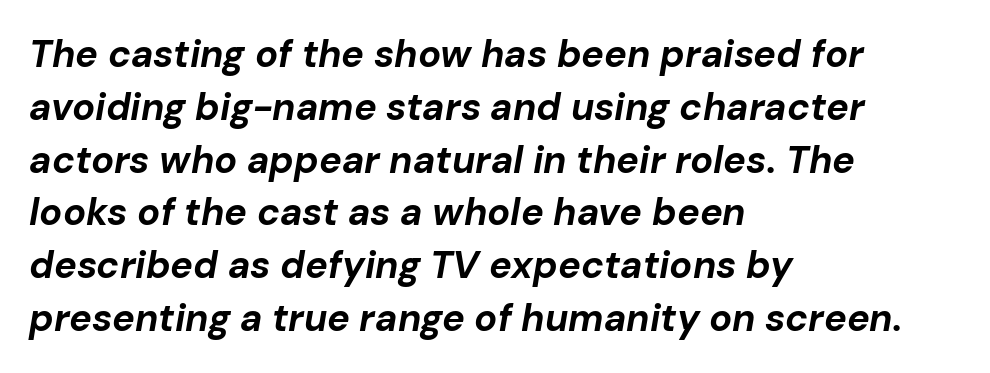
Default kerning and tracking; the words read as compact shapes. This rendering features lettering with no underline. Is the type bold? Yes — the strokes are clearly thick and heavy. This is oblique type, the kind used for emphasis or titles.
